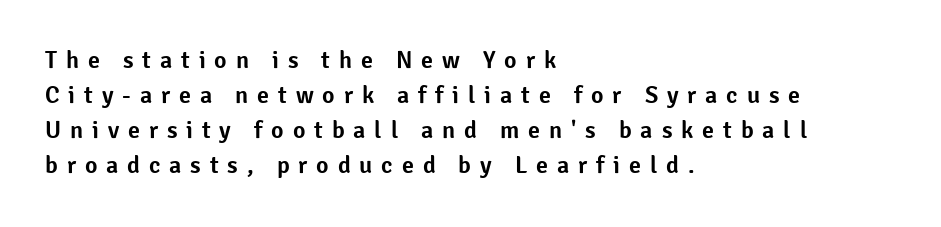
Q: Is the text italic (slanted)? A: No, it is upright.
Q: Is the text underlined? A: No.
Q: How is the paragraph aligned? A: Left-aligned.
Q: Is the spacing between letters normal or unusually wide? A: Unusually wide.
Q: Is the spacing between lines tight, normal or loose? A: Normal.
